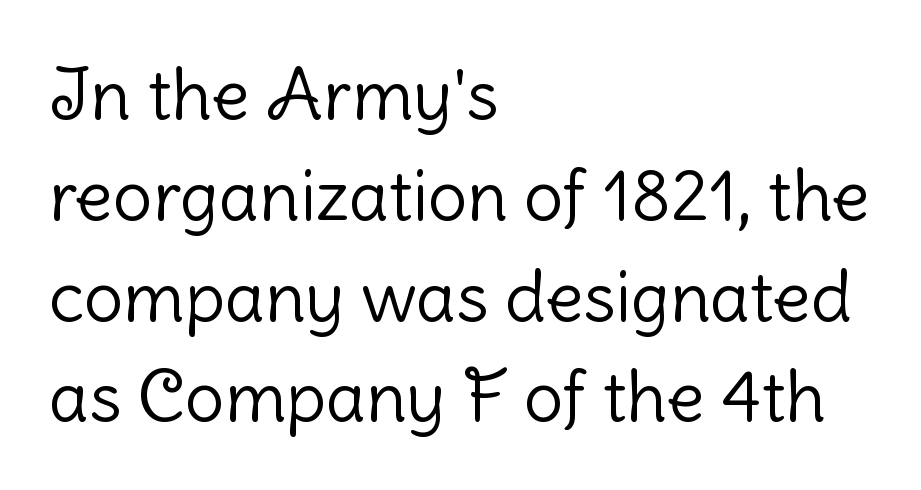
Here the designer chose a conventional face with non-uniform glyph widths. What stands out about the letter spacing? Nothing — it is the standard amount. Weight class: somewhere from thin through regular. Horizontal bands of white between lines are of average thickness. Nothing sits at the stroke ends, so this counts as sans-serif. The passage shown is not underscored anywhere.
